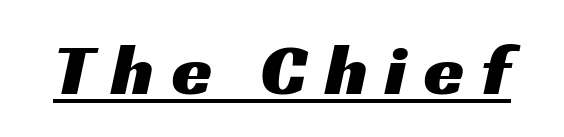
Each word looks stretched out because of the extra space between its letters. Is this a fixed-width face? No — the glyphs have proportional, varying widths. Letterform terminals end flat and unadorned throughout the passage. Check the space under the baseline: a stroke is drawn there.
